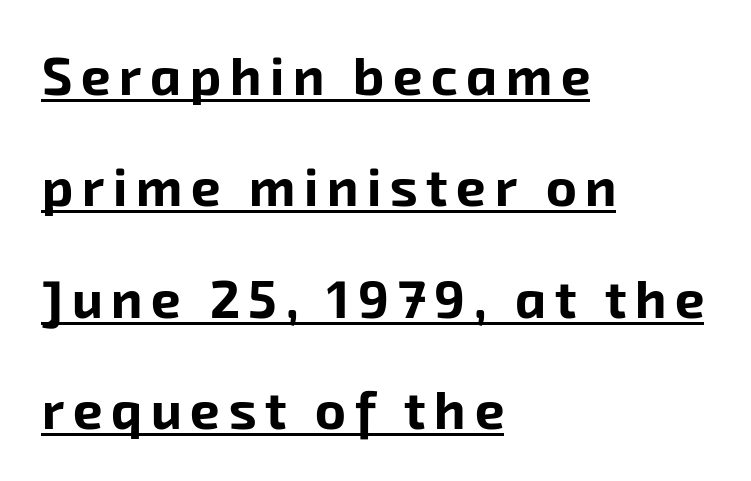
Q: Is the text bold? A: Yes.
Q: Is the typeface a serif or a sans-serif typeface? A: Sans-serif.
Q: Is the text underlined? A: Yes.
Q: How is the paragraph aligned? A: Left-aligned.
Q: Is the spacing between lines tight, normal or loose? A: Loose.
Q: Width (condensed, normal, or wide)? A: Normal.
Q: Stroke contrast? A: Low.
Q: x-height? A: Medium.
Q: Monospaced? A: No.
